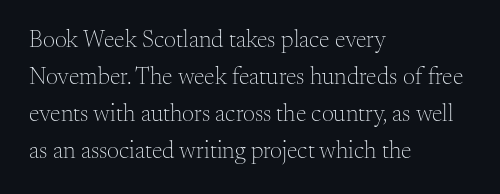
The image shows 24 px text type, upright; set left-aligned, normal line spacing (1.54x), normal letter spacing, not underlined.
